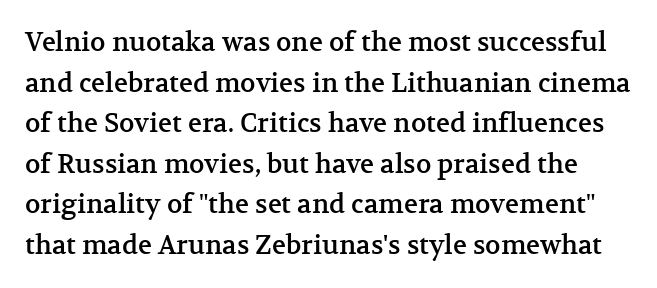
Does extra space separate the letters? No, they use regular spacing. Normally led — the rows are evenly, conventionally spaced. No word sits above an underline. Rendered with straight, roman letterforms.
